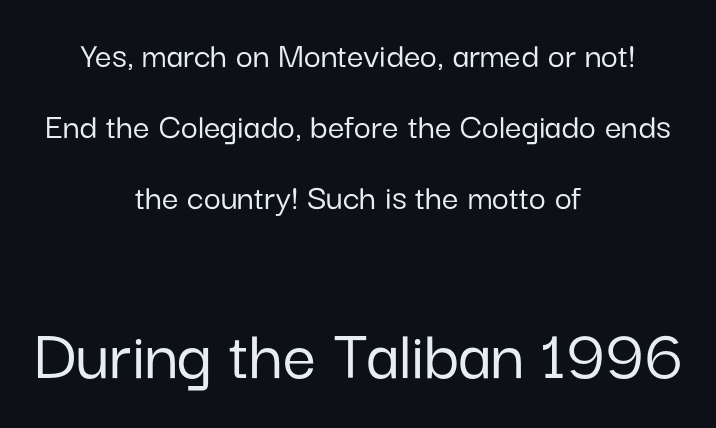
Q: Is the text italic (slanted)? A: No, it is upright.
Q: Is the typeface a serif or a sans-serif typeface? A: Sans-serif.
Q: Is the text underlined? A: No.
Q: How is the paragraph aligned? A: Centered.
Q: Is the spacing between letters normal or unusually wide? A: Normal.
Q: Is the spacing between lines tight, normal or loose? A: Loose.
Q: Which block of text is set in a larger size, the first (top) or the second (bottom)? A: The second (bottom) one.
Q: Width (condensed, normal, or wide)? A: Normal.
Q: Stroke contrast? A: Low.
Q: x-height? A: Medium.
Q: Monospaced? A: No.
